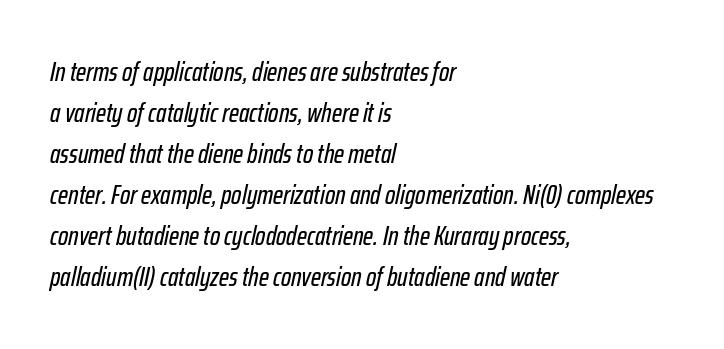
Q: Is the text italic (slanted)? A: Yes, it leans right by about 12 degrees.
Q: Is the text underlined? A: No.
Q: How is the paragraph aligned? A: Left-aligned.
Q: Is the spacing between letters normal or unusually wide? A: Normal.
Q: Is the spacing between lines tight, normal or loose? A: Normal.
